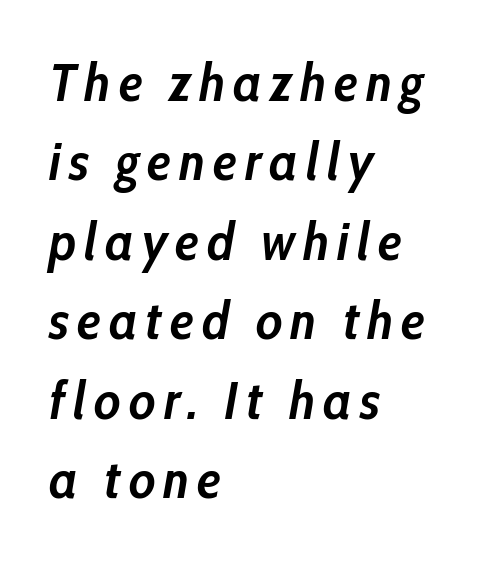
Leftover space on each line is placed entirely after the last word. Posture: slanted. These lines sit exactly where default settings would place them. A typesetter would call this proportional, since set widths differ per character. The zone under the glyphs is completely vacant.
